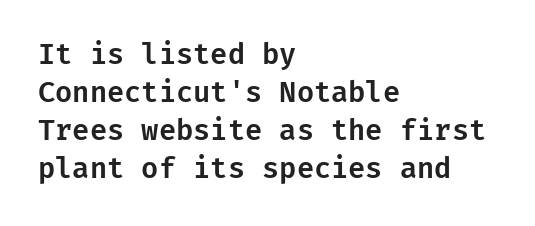
The image shows 28 px sans-serif type, upright; set left-aligned, normal line spacing (1.36x), normal letter spacing, not underlined; low stroke contrast and a medium x-height.
